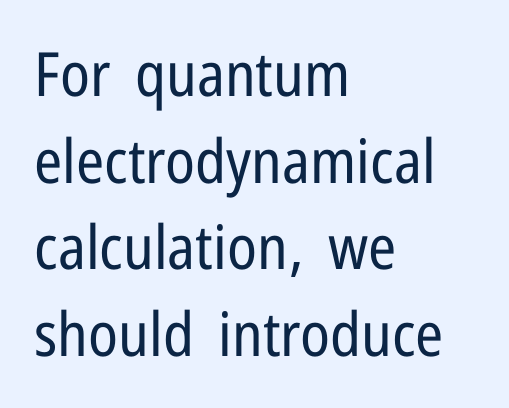
Q: Is the text bold? A: No.
Q: Is the text italic (slanted)? A: No, it is upright.
Q: Is the typeface a serif or a sans-serif typeface? A: Sans-serif.
Q: Is the text underlined? A: No.
Q: How is the paragraph aligned? A: Left-aligned.
Q: Is the spacing between letters normal or unusually wide? A: Normal.
Q: Is the spacing between lines tight, normal or loose? A: Normal.
Q: Width (condensed, normal, or wide)? A: Condensed.
Q: Stroke contrast? A: Low.
Q: x-height? A: Medium.
Q: Monospaced? A: No.
